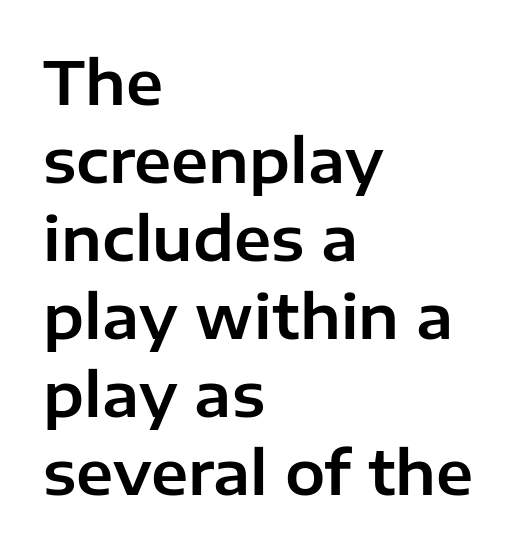
The passage shown is typed in a proportional face where columns would drift. Evenly set lines give the paragraph a standard silhouette. Rendered with straight, roman letterforms. Caption: standard tracking, unaltered. You can tell from the bare stems that sans-serif type was used. Quick note: underline off.
